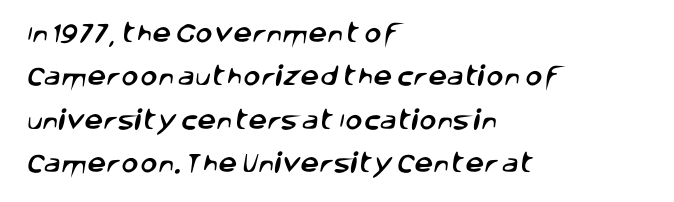
The line-height multiplier appears high, well above default. Left-aligned paragraph, ragged on the right. The string is rendered with underlining switched off. Between one letter and the next there's only the usual sliver of space.
